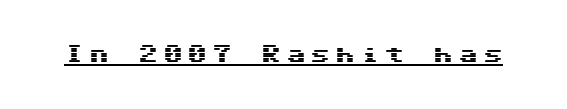
A continuous stroke trails under the words, as in a hyperlink. There is plenty of visible air inserted between adjacent glyphs. Posture: vertical.
